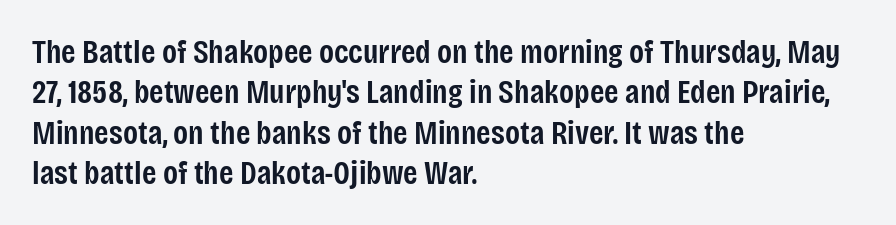
The image shows 33 px semibold, condensed sans-serif type, upright; set left-aligned, line spacing 1.22x, normal letter spacing, not underlined; low stroke contrast and a large x-height.
